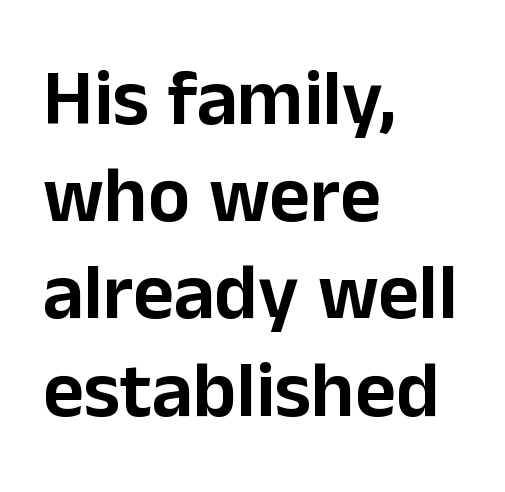
The image shows 79 px sans-serif type, upright; set left-aligned, line spacing 1.23x, normal letter spacing, not underlined; low stroke contrast and a medium x-height.
